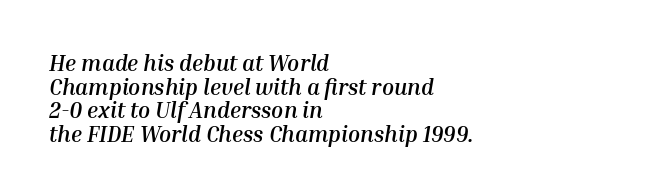
The image shows 22 px bold type, italic (leaning right); set left-aligned, tight line spacing (1.07x), normal letter spacing, not underlined.
